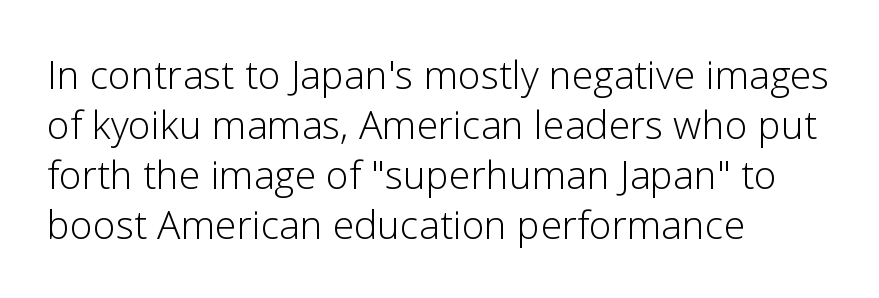
{"serif": "no", "italic": "no", "bold": "no", "weight": "light", "width": "normal", "stroke_contrast": "low", "x_height": "medium", "monospaced": "no", "underline": "no", "align": "left", "line_spacing": "normal", "line_spacing_ratio": 1.28, "letter_spacing": "normal", "letter_spacing_em": 0.0, "glyph_px": 39}
